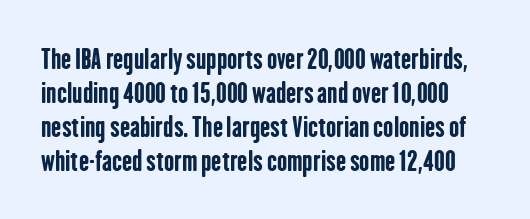
The image shows 27 px bold type, upright; set normal line spacing (1.26x), normal letter spacing, not underlined.
